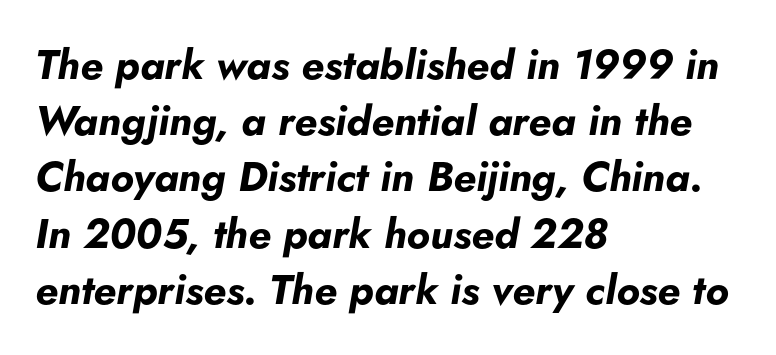
Q: Is the text bold? A: Yes.
Q: Is the text italic (slanted)? A: Yes, it leans right by about 5 degrees.
Q: Is the text underlined? A: No.
Q: How is the paragraph aligned? A: Left-aligned.
Q: Is the spacing between letters normal or unusually wide? A: Normal.
Q: Is the spacing between lines tight, normal or loose? A: Normal.
Q: Width (condensed, normal, or wide)? A: Normal.
Q: Stroke contrast? A: Low.
Q: x-height? A: Small.
Q: Monospaced? A: No.
